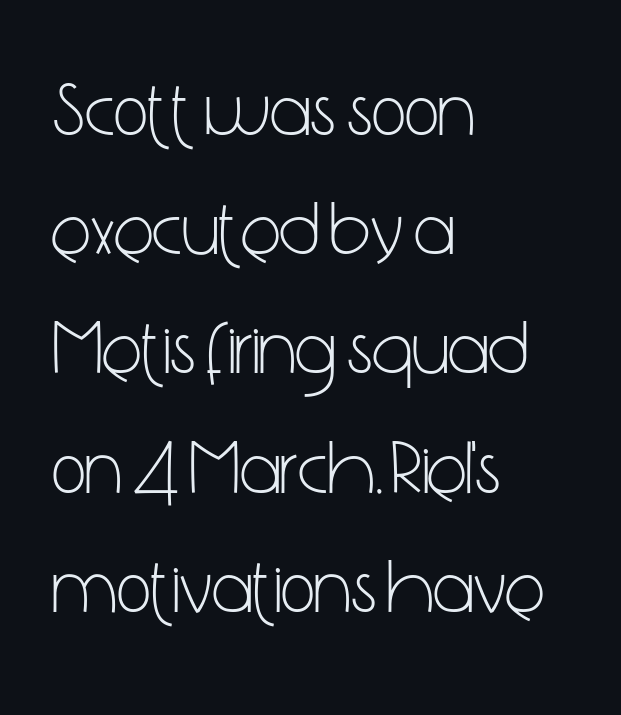
When letters stand straight like this, we call the style roman or upright. Bold? No — there's no thickening of the strokes. In terms of leading, this rendering sits right in the middle. Note the varied advance widths — an 'i' is clearly narrower than an 'm'.
